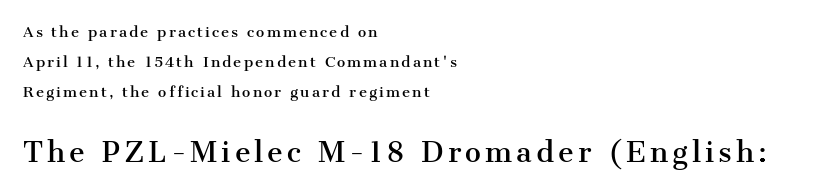
Q: Is the text italic (slanted)? A: No, it is upright.
Q: Is the text underlined? A: No.
Q: How is the paragraph aligned? A: Left-aligned.
Q: Is the spacing between lines tight, normal or loose? A: Loose.
Q: Which block of text is set in a larger size, the first (top) or the second (bottom)? A: The second (bottom) one.
